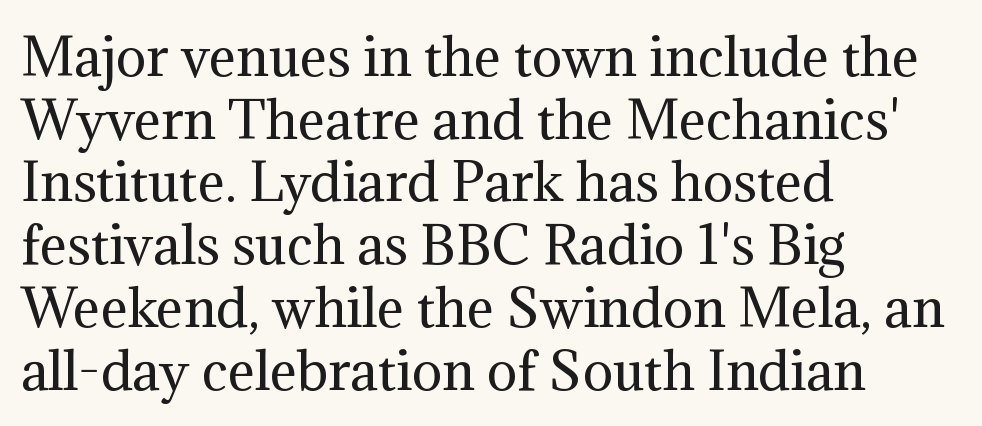
The image shows 51 px regular-weight serif type, upright; set left-aligned, line spacing 1.23x, normal letter spacing, not underlined; medium stroke contrast and a medium x-height.
